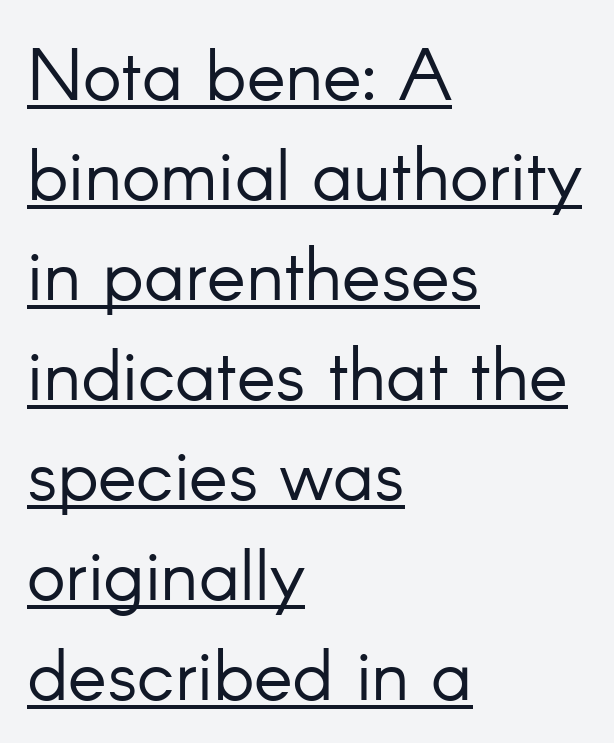
The image shows 73 px light sans-serif type, upright; set left-aligned, normal line spacing (1.37x), normal letter spacing, underlined; low stroke contrast and a small x-height.
